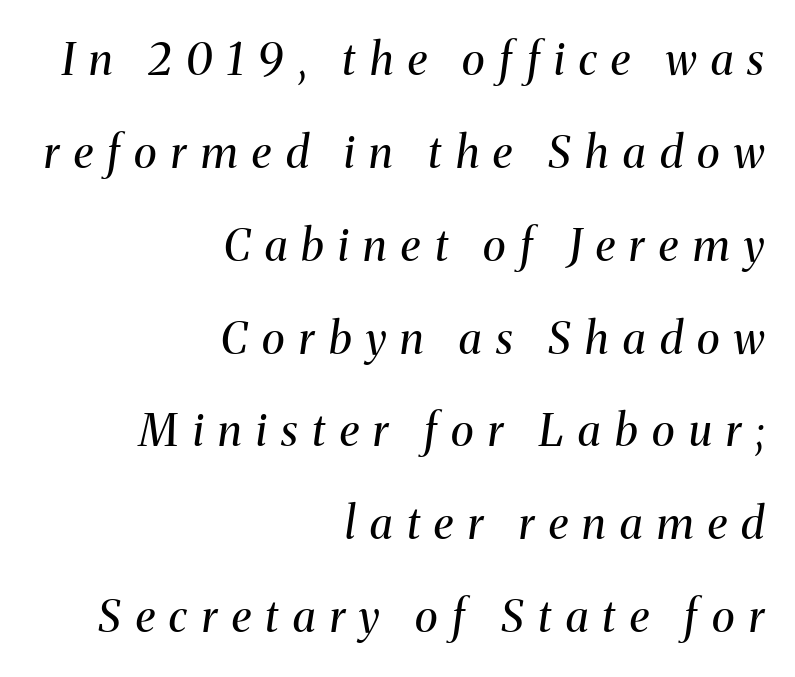
{"serif": "yes", "italic": "yes", "lean": "right", "slant_degrees": 8, "bold": "no", "weight": "regular", "width": "normal", "stroke_contrast": "medium", "x_height": "medium", "monospaced": "no", "underline": "no", "align": "right", "line_spacing": "loose", "line_spacing_ratio": 2.11, "letter_spacing": "wide", "letter_spacing_em": 0.33, "glyph_px": 44}
